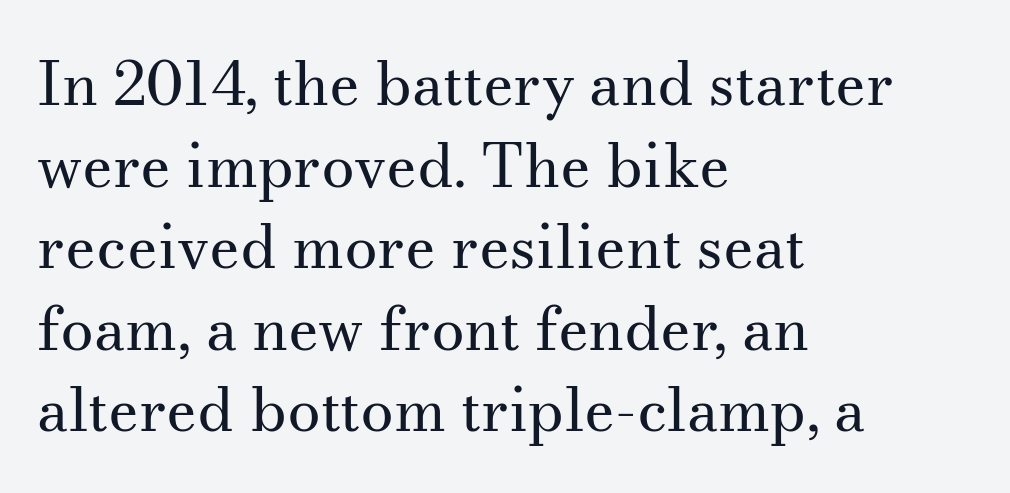
The image shows 60 px regular-weight serif type, upright; set left-aligned, normal line spacing (1.36x), normal letter spacing, not underlined; medium stroke contrast and a small x-height.
